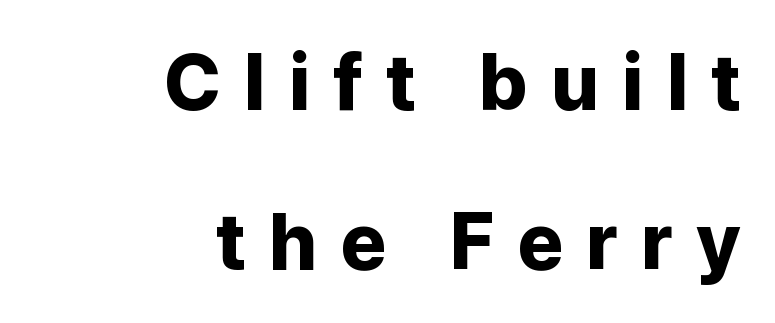
Words float on clear page, feet unadorned. Each letter keeps its own natural width here, so spacing adapts to shape. Typesetter's note: full bold, strokes at maximum text heaviness. If you measured baseline to baseline, you'd find a long distance.
